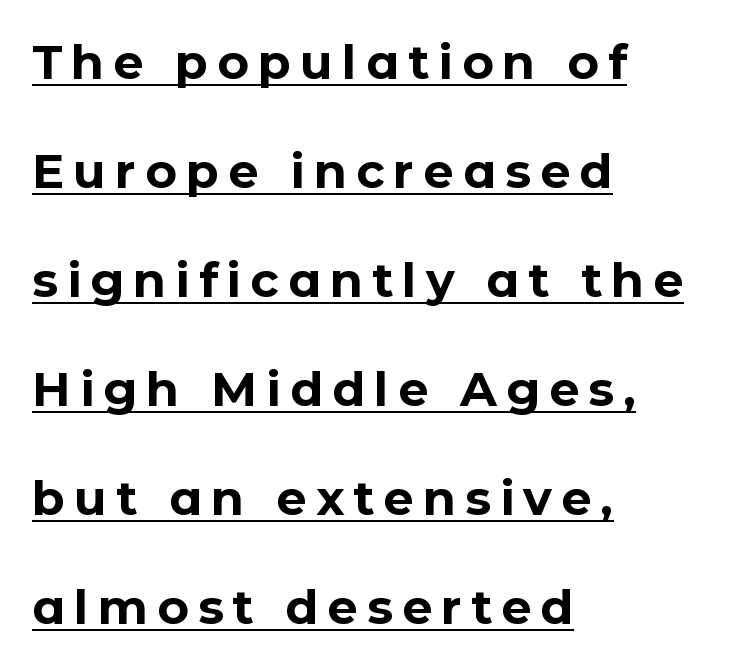
Q: Is the text bold? A: Yes.
Q: Is the text italic (slanted)? A: No, it is upright.
Q: Is the typeface a serif or a sans-serif typeface? A: Sans-serif.
Q: Is the text underlined? A: Yes.
Q: How is the paragraph aligned? A: Left-aligned.
Q: Is the spacing between lines tight, normal or loose? A: Loose.
Q: Width (condensed, normal, or wide)? A: Normal.
Q: Stroke contrast? A: Low.
Q: x-height? A: Medium.
Q: Monospaced? A: No.
